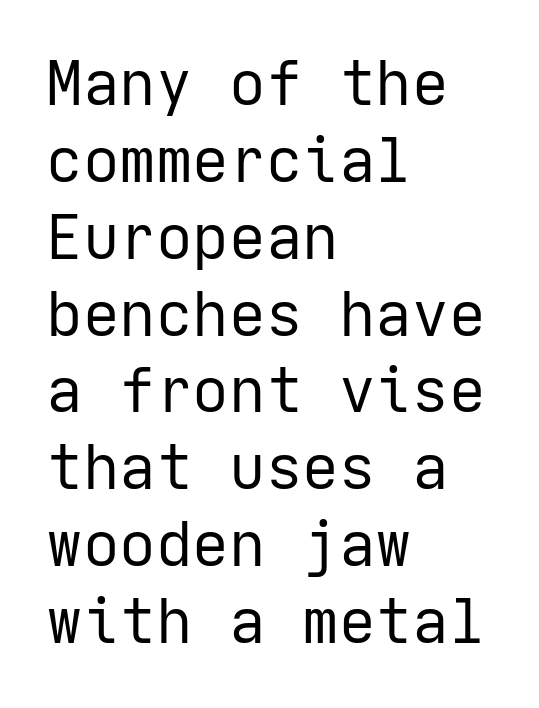
The image shows 61 px regular-weight sans-serif type, upright; set left-aligned, normal line spacing (1.26x), normal letter spacing, not underlined; low stroke contrast and a medium x-height.
